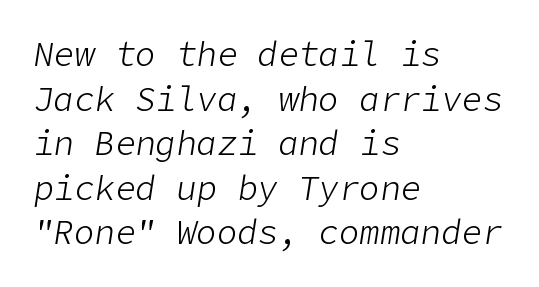
This rendering features lettering with no underline. How are the letters spaced? Ordinarily, with no added tracking. Notice how the stems are inclined rather than vertical — that's the hallmark of italics. Notice how the passage keeps a crisp vertical edge on the left only. This is not heavy type; no bold has been used. These lines sit exactly where default settings would place them.
